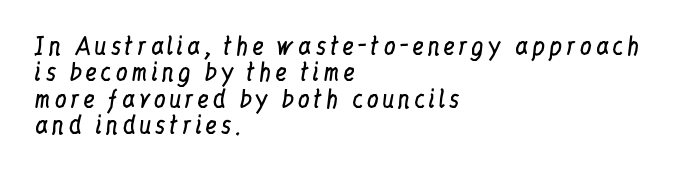
{"bold": "no", "underline": "no", "align": "left", "line_spacing": "tight", "line_spacing_ratio": 1.1, "glyph_px": 24}
